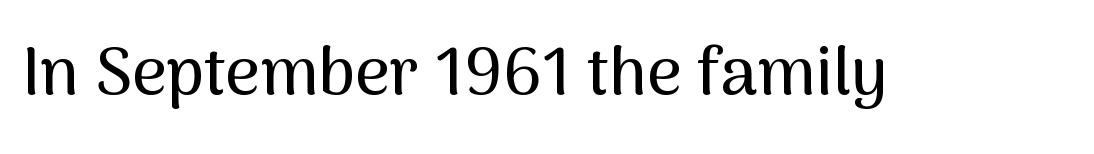
The image shows 67 px sans-serif type, upright; set normal letter spacing, not underlined; medium stroke contrast and a medium x-height.
